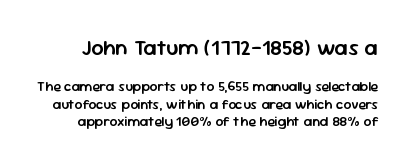
Rendered with straight, roman letterforms. The line texture is even and compact thanks to regular tracking. Whoever set this made the first block the dominant, larger element. The passage shown is not underscored anywhere. The font is running at a semibold setting, under full bold.
